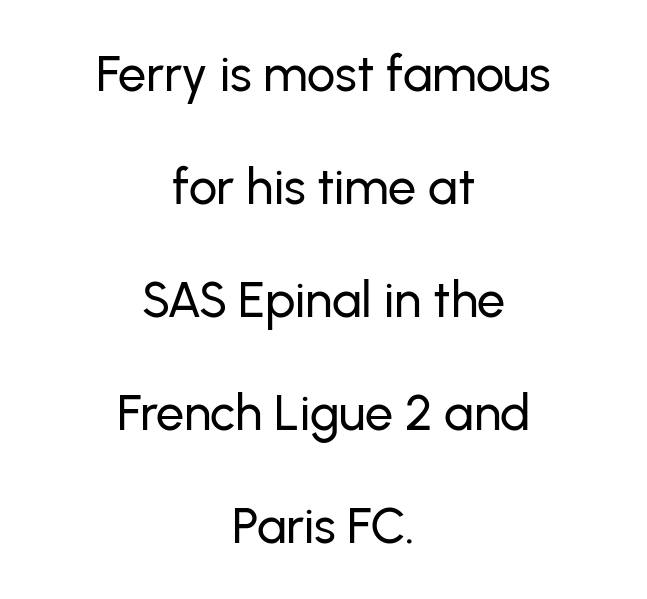
Every stem runs plumb, perpendicular to the baseline. Notice the wide empty band between every row — that's loose leading. Descender tails drop into unmarked territory. The typesetter chose a symmetrical, centered arrangement here. Note the varied advance widths — an 'i' is clearly narrower than an 'm'. Is the letter spacing exaggerated? No — it looks like the ordinary default.
